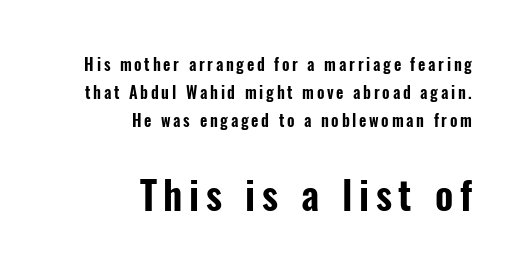
{"serif": "no", "italic": "no", "width": "condensed", "stroke_contrast": "low", "x_height": "medium", "monospaced": "no", "underline": "no", "align": "right", "line_spacing_ratio": 1.74, "larger_block": "second", "size_ratio": 2.44, "glyph_px": 39}
